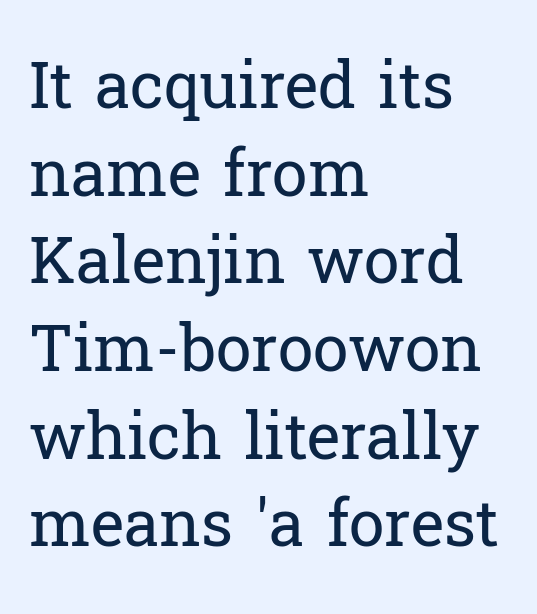
Q: Is the text bold? A: No.
Q: Is the text italic (slanted)? A: No, it is upright.
Q: Is the typeface a serif or a sans-serif typeface? A: Serif.
Q: Is the text underlined? A: No.
Q: How is the paragraph aligned? A: Left-aligned.
Q: Is the spacing between letters normal or unusually wide? A: Normal.
Q: Is the spacing between lines tight, normal or loose? A: Normal.
Q: Width (condensed, normal, or wide)? A: Normal.
Q: Stroke contrast? A: Low.
Q: x-height? A: Medium.
Q: Monospaced? A: No.
